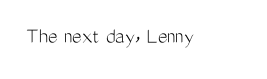
The image shows 23 px text type, upright; set normal letter spacing, not underlined.
